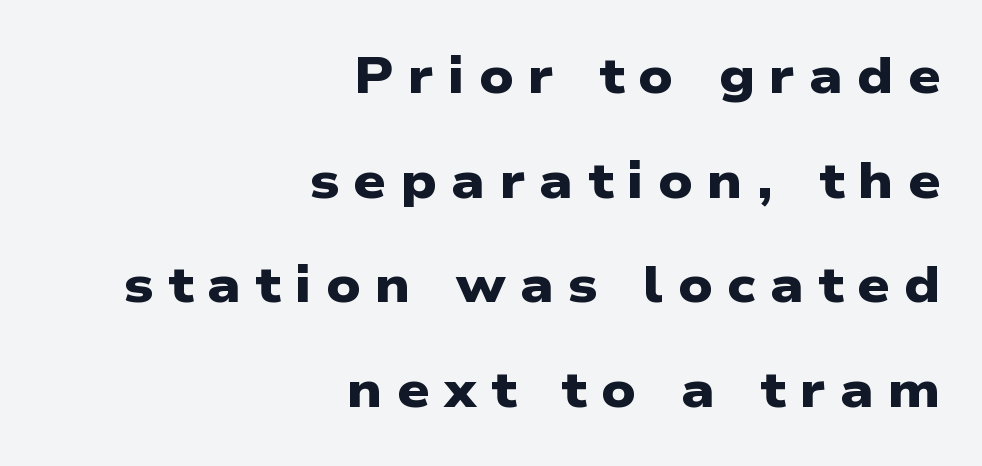
The image shows 51 px heavy, wide sans-serif type; set right-aligned, loose line spacing (2.05x), unusually wide letter spacing (+0.28 em), not underlined; low stroke contrast and a medium x-height.
